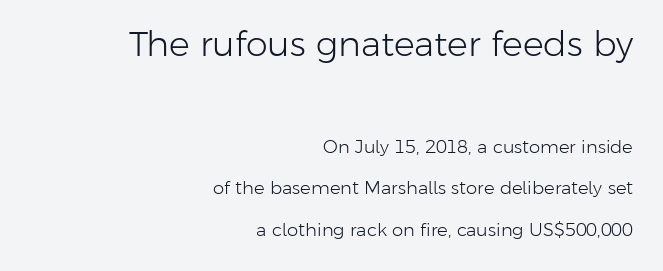
The image shows 35 px light sans-serif type, upright; set right-aligned, loose line spacing (2.31x), normal letter spacing, not underlined; the first (top) block is 1.94x larger; low stroke contrast and a medium x-height.
